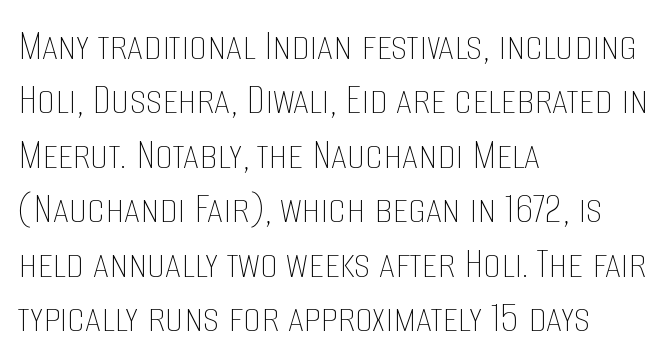
Q: Is the text bold? A: No.
Q: Is the text italic (slanted)? A: No, it is upright.
Q: Is the text underlined? A: No.
Q: How is the paragraph aligned? A: Left-aligned.
Q: Is the spacing between letters normal or unusually wide? A: Normal.
Q: Width (condensed, normal, or wide)? A: Condensed.
Q: Stroke contrast? A: Low.
Q: x-height? A: Large.
Q: Monospaced? A: No.
